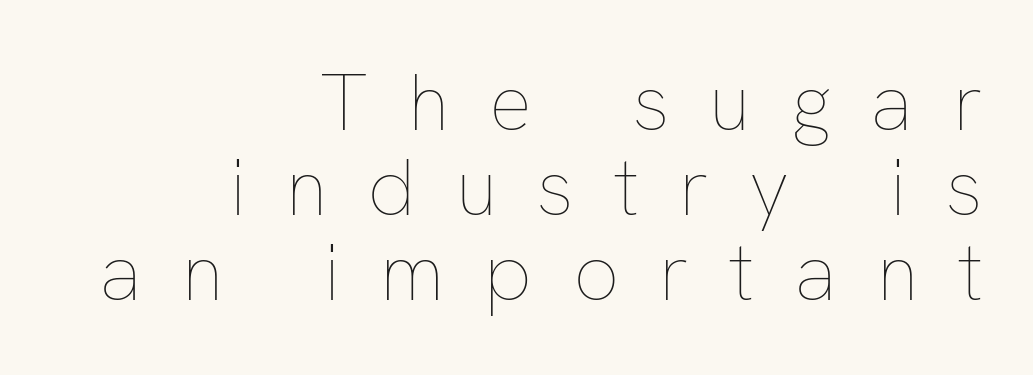
The image shows 80 px thin type, upright; set right-aligned, tight line spacing (1.06x), unusually wide letter spacing (+0.5 em), not underlined; low stroke contrast and a medium x-height.
